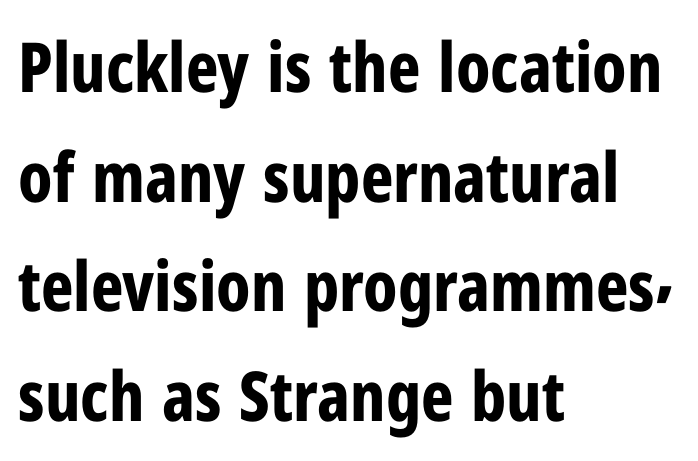
{"serif": "no", "italic": "no", "bold": "yes", "weight": "bold", "width": "condensed", "stroke_contrast": "low", "x_height": "medium", "monospaced": "no", "underline": "no", "align": "left", "line_spacing": "normal", "line_spacing_ratio": 1.59, "letter_spacing": "normal", "letter_spacing_em": 0.0, "glyph_px": 69}
